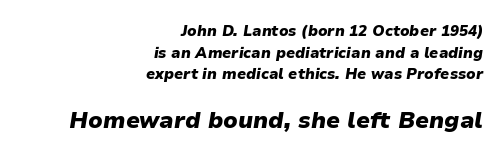
The image shows 23 px bold type, italic (leaning right); set right-aligned, normal line spacing (1.45x), normal letter spacing, not underlined; the second (bottom) block is 1.53x larger.
